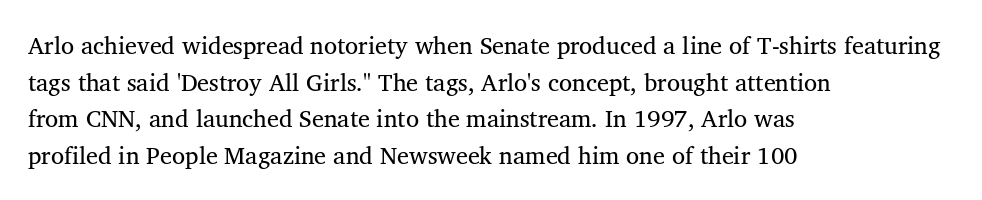
Q: Is the text bold? A: No.
Q: Is the text italic (slanted)? A: No, it is upright.
Q: Is the text underlined? A: No.
Q: How is the paragraph aligned? A: Left-aligned.
Q: Is the spacing between letters normal or unusually wide? A: Normal.
Q: Is the spacing between lines tight, normal or loose? A: Normal.
